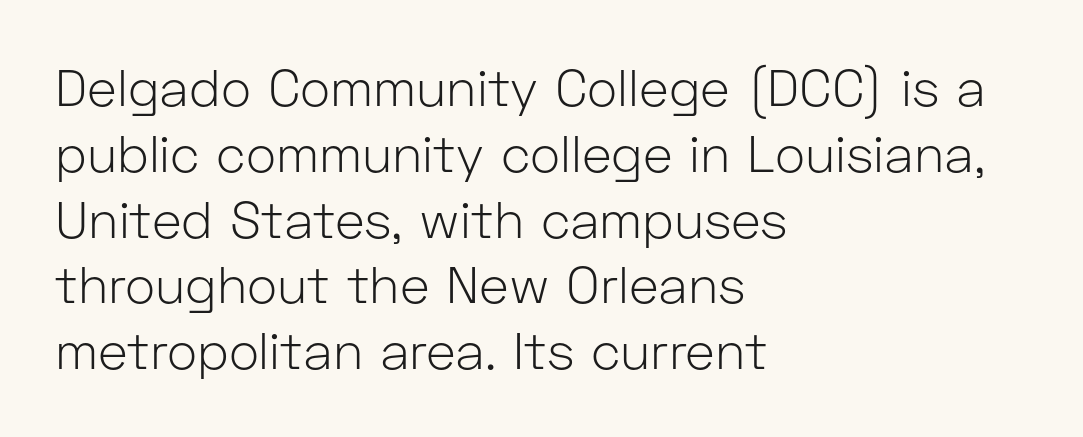
The image shows 51 px light sans-serif type, upright; set left-aligned, normal line spacing (1.29x), normal letter spacing, not underlined; low stroke contrast and a medium x-height.
